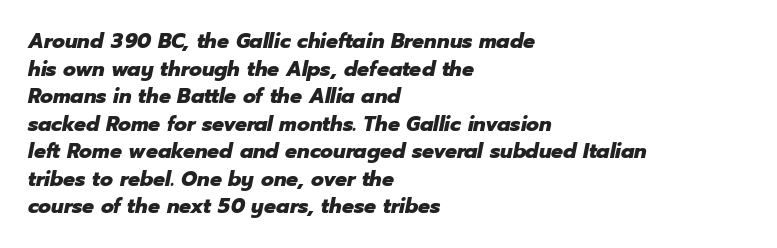
Anything drawn beneath the words? Only blank space. Would a proofreader flag this as italicized? Yes. The horizontal fit of the characters is conventional and even. Each new line begins a customary step beneath the previous one. Emphasis by weight is at full strength: bold.
